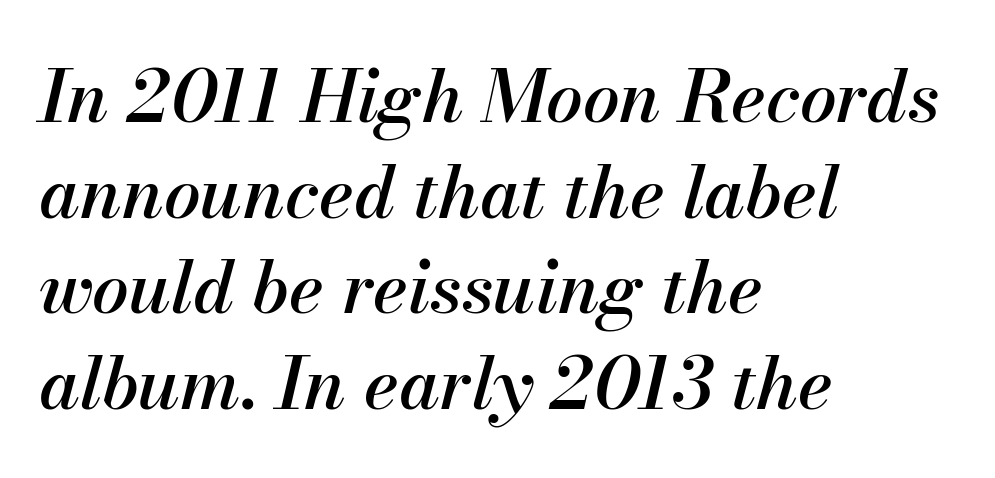
Q: Is the text italic (slanted)? A: Yes, it leans right by about 13 degrees.
Q: Is the text underlined? A: No.
Q: How is the paragraph aligned? A: Left-aligned.
Q: Is the spacing between letters normal or unusually wide? A: Normal.
Q: Is the spacing between lines tight, normal or loose? A: Normal.
Q: Width (condensed, normal, or wide)? A: Normal.
Q: Stroke contrast? A: Medium.
Q: x-height? A: Small.
Q: Monospaced? A: No.
